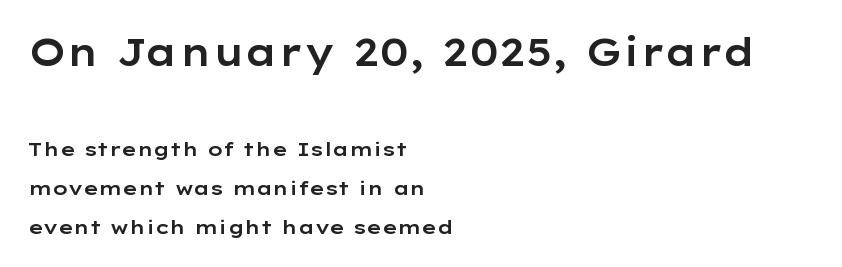
Q: Is the text italic (slanted)? A: No, it is upright.
Q: Is the typeface a serif or a sans-serif typeface? A: Sans-serif.
Q: Is the text underlined? A: No.
Q: How is the paragraph aligned? A: Left-aligned.
Q: Is the spacing between letters normal or unusually wide? A: Normal.
Q: Is the spacing between lines tight, normal or loose? A: Loose.
Q: Which block of text is set in a larger size, the first (top) or the second (bottom)? A: The first (top) one.
Q: Width (condensed, normal, or wide)? A: Wide.
Q: Stroke contrast? A: Low.
Q: x-height? A: Medium.
Q: Monospaced? A: No.
